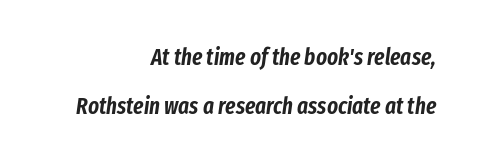
Q: Is the text italic (slanted)? A: Yes, it leans right by about 8 degrees.
Q: Is the text underlined? A: No.
Q: How is the paragraph aligned? A: Right-aligned.
Q: Is the spacing between letters normal or unusually wide? A: Normal.
Q: Is the spacing between lines tight, normal or loose? A: Loose.
